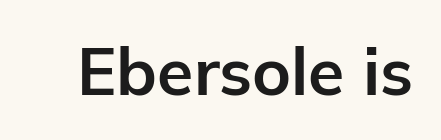
Q: Is the text bold? A: Yes.
Q: Is the text italic (slanted)? A: No, it is upright.
Q: Is the typeface a serif or a sans-serif typeface? A: Sans-serif.
Q: Is the text underlined? A: No.
Q: Is the spacing between letters normal or unusually wide? A: Normal.
Q: Width (condensed, normal, or wide)? A: Normal.
Q: Stroke contrast? A: Low.
Q: x-height? A: Medium.
Q: Monospaced? A: No.
